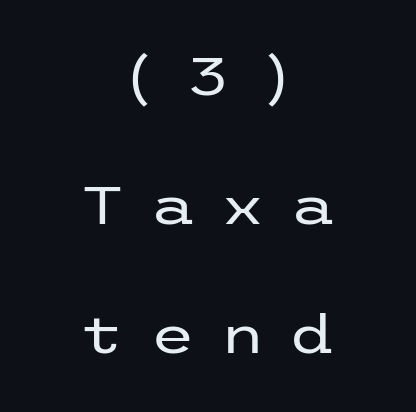
The image shows 52 px regular-weight, wide sans-serif type, upright; set centered, loose line spacing (2.48x), unusually wide letter spacing (+0.47 em), not underlined; low stroke contrast and a medium x-height.
